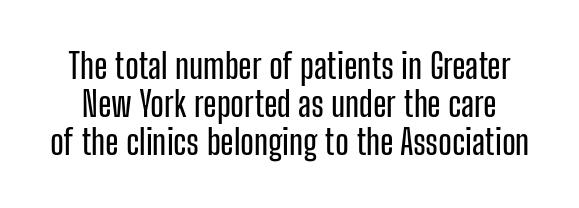
Q: Is the text italic (slanted)? A: No, it is upright.
Q: Is the typeface a serif or a sans-serif typeface? A: Sans-serif.
Q: Is the text underlined? A: No.
Q: Is the spacing between letters normal or unusually wide? A: Normal.
Q: Is the spacing between lines tight, normal or loose? A: Tight.
Q: Width (condensed, normal, or wide)? A: Condensed.
Q: Stroke contrast? A: Low.
Q: x-height? A: Medium.
Q: Monospaced? A: No.
